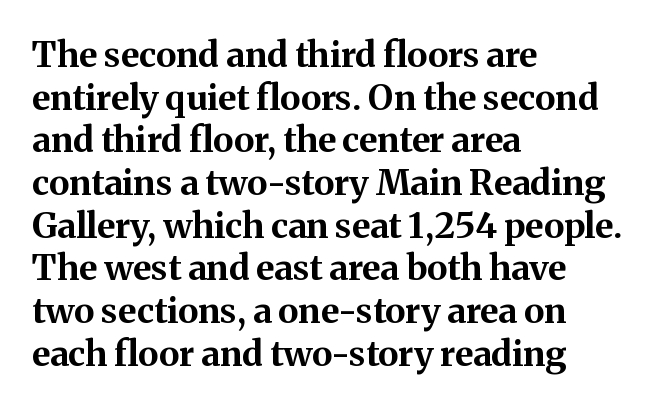
Varying glyph widths throughout — classic text-font behaviour. Type without underlining. Classification — serif. Spacing between characters is what you'd get straight out of the box. Horizontally, the lines are justified to the leading edge only. Weight check: bold — yes, fully.
